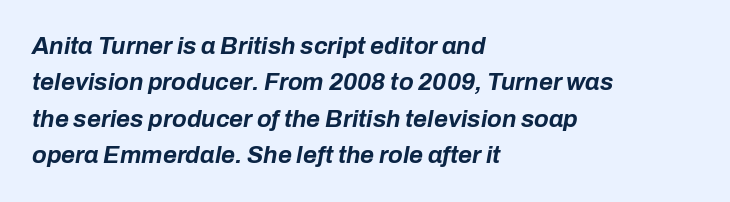
The image shows 24 px bold type, italic (leaning right); set left-aligned, normal line spacing (1.52x), normal letter spacing, not underlined.
